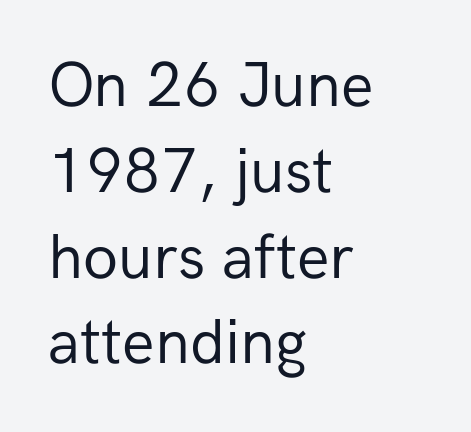
Q: Is the text bold? A: No.
Q: Is the text italic (slanted)? A: No, it is upright.
Q: Is the typeface a serif or a sans-serif typeface? A: Sans-serif.
Q: Is the text underlined? A: No.
Q: How is the paragraph aligned? A: Left-aligned.
Q: Is the spacing between letters normal or unusually wide? A: Normal.
Q: Is the spacing between lines tight, normal or loose? A: Normal.
Q: Width (condensed, normal, or wide)? A: Normal.
Q: Stroke contrast? A: Low.
Q: x-height? A: Medium.
Q: Monospaced? A: No.
